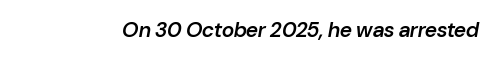
Students, note that the glyphs here touch the page at normal intervals. Descender tails drop into unmarked territory. Slant detected: the letters are inclined. Is the type bold? Partly — it's a semibold, heavier than regular but not fully bold.
